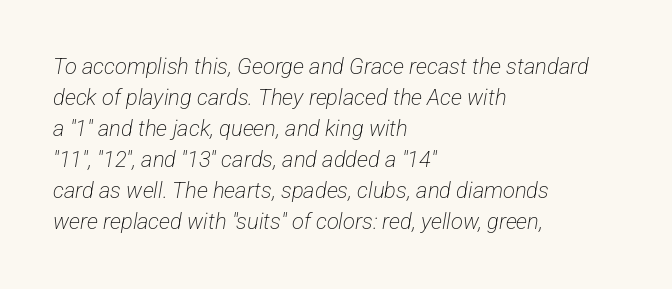
The image shows 22 px text type; set left-aligned, normal line spacing (1.41x), normal letter spacing, not underlined.
